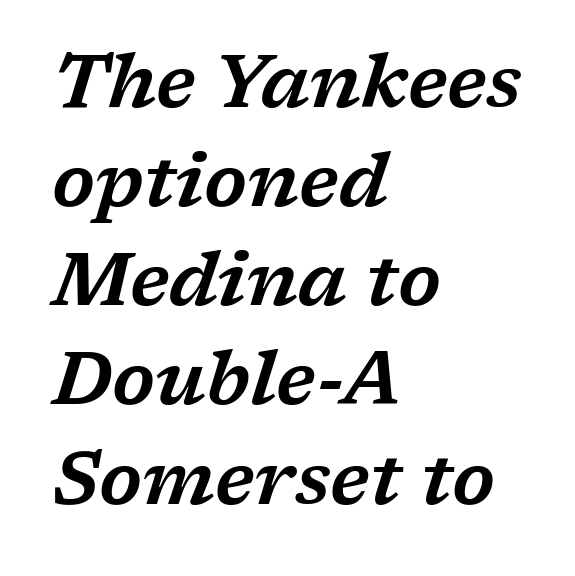
Q: Is the text italic (slanted)? A: Yes, it leans right by about 17 degrees.
Q: Is the typeface a serif or a sans-serif typeface? A: Serif.
Q: Is the text underlined? A: No.
Q: How is the paragraph aligned? A: Left-aligned.
Q: Is the spacing between letters normal or unusually wide? A: Normal.
Q: Is the spacing between lines tight, normal or loose? A: Normal.
Q: Width (condensed, normal, or wide)? A: Wide.
Q: Stroke contrast? A: Low.
Q: x-height? A: Medium.
Q: Monospaced? A: No.
